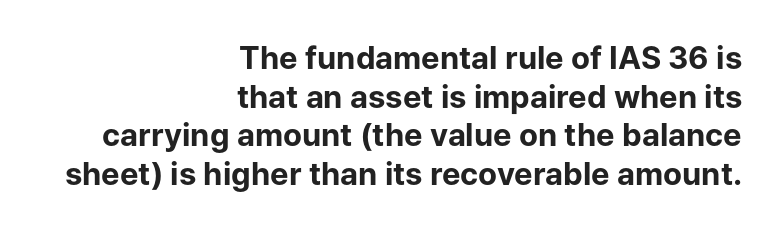
The image shows 31 px bold sans-serif type, upright; set right-aligned, normal line spacing (1.25x), normal letter spacing, not underlined; low stroke contrast and a medium x-height.
